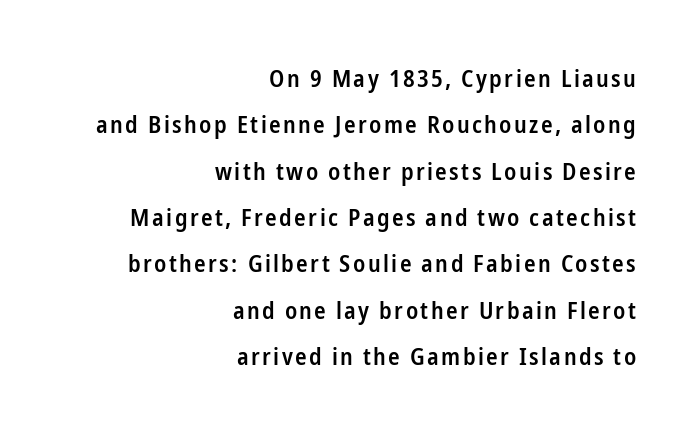
{"italic": "no", "bold": "semi", "underline": "no", "align": "right", "line_spacing": "loose", "line_spacing_ratio": 1.93, "glyph_px": 24}
